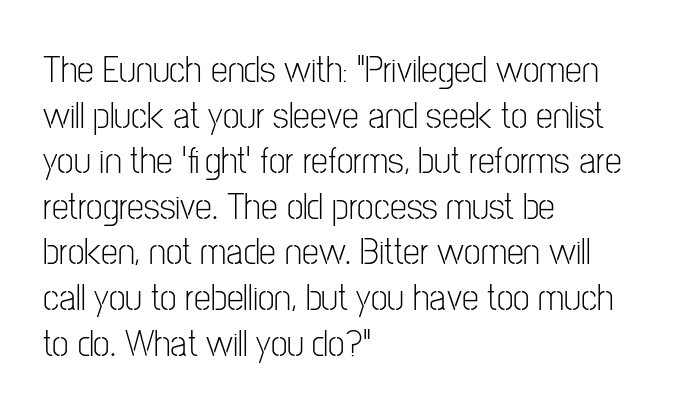
Q: Is the text bold? A: No.
Q: Is the text italic (slanted)? A: No, it is upright.
Q: Is the typeface a serif or a sans-serif typeface? A: Sans-serif.
Q: Is the text underlined? A: No.
Q: How is the paragraph aligned? A: Left-aligned.
Q: Is the spacing between letters normal or unusually wide? A: Normal.
Q: Width (condensed, normal, or wide)? A: Condensed.
Q: Stroke contrast? A: Low.
Q: x-height? A: Medium.
Q: Monospaced? A: No.
